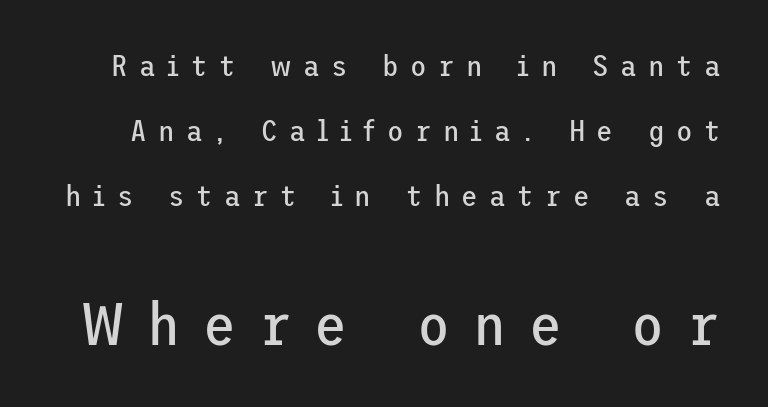
{"serif": "no", "italic": "no", "bold": "no", "weight": "regular", "width": "normal", "stroke_contrast": "low", "x_height": "medium", "underline": "no", "line_spacing": "loose", "line_spacing_ratio": 2.16, "letter_spacing": "wide", "letter_spacing_em": 0.38, "larger_block": "second", "size_ratio": 2.0, "glyph_px": 60}
